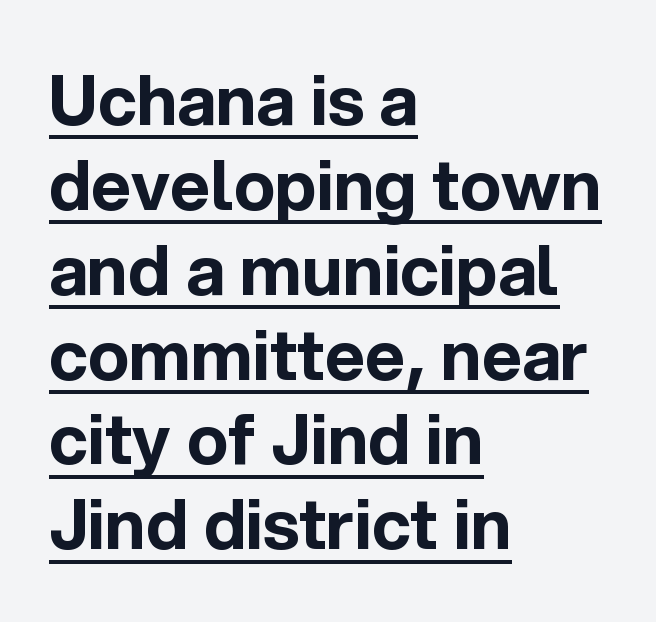
Q: Is the text bold? A: Yes.
Q: Is the text italic (slanted)? A: No, it is upright.
Q: Is the typeface a serif or a sans-serif typeface? A: Sans-serif.
Q: Is the text underlined? A: Yes.
Q: How is the paragraph aligned? A: Left-aligned.
Q: Is the spacing between letters normal or unusually wide? A: Normal.
Q: Width (condensed, normal, or wide)? A: Normal.
Q: x-height? A: Medium.
Q: Monospaced? A: No.
